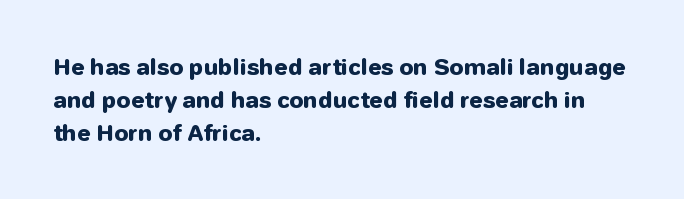
{"italic": "no", "bold": "yes", "underline": "no", "align": "left", "line_spacing": "normal", "line_spacing_ratio": 1.49, "letter_spacing": "normal", "letter_spacing_em": 0.0, "glyph_px": 22}
